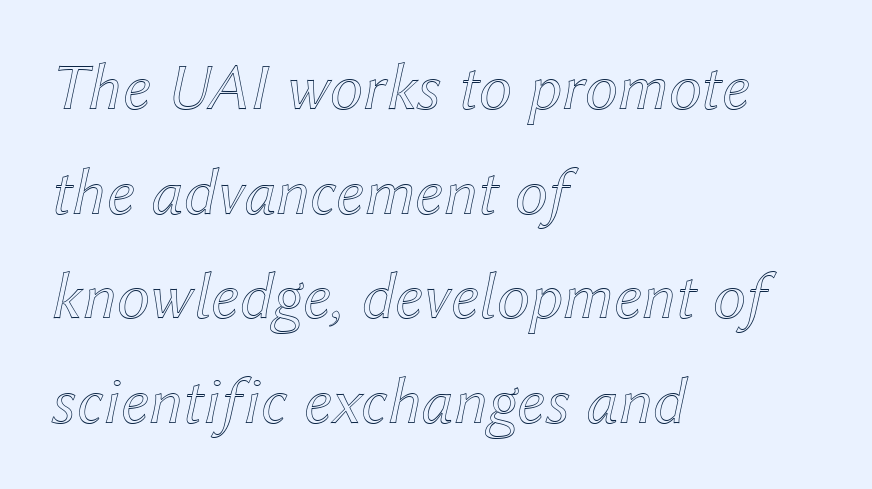
{"italic": "yes", "lean": "right", "slant_degrees": 12, "width": "normal", "x_height": "medium", "monospaced": "no", "underline": "no", "align": "left", "line_spacing": "normal", "line_spacing_ratio": 1.56, "letter_spacing": "normal", "letter_spacing_em": 0.0, "glyph_px": 67}
